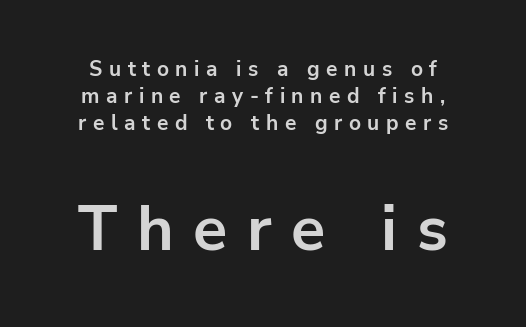
Posture: upright roman. Each glyph is drawn with heavy, bold strokes. Does the leading feel generous? No, just average. Students, note that the glyphs here are deliberately spaced far apart. Does the bottom block carry the larger type? Yes, it does.
